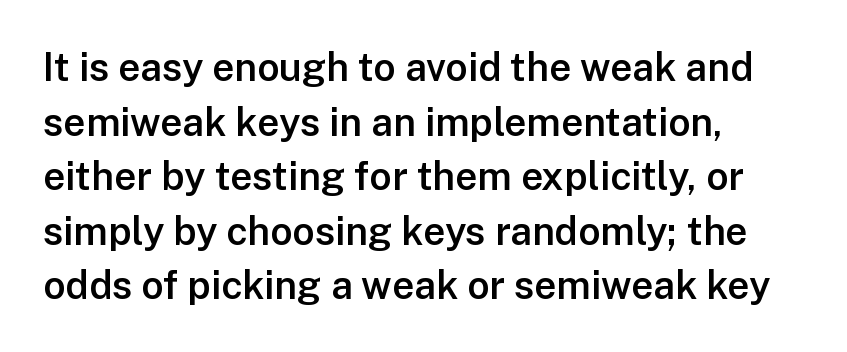
The image shows 39 px semibold sans-serif type, upright; set left-aligned, normal line spacing (1.4x), normal letter spacing, not underlined; low stroke contrast and a medium x-height.
